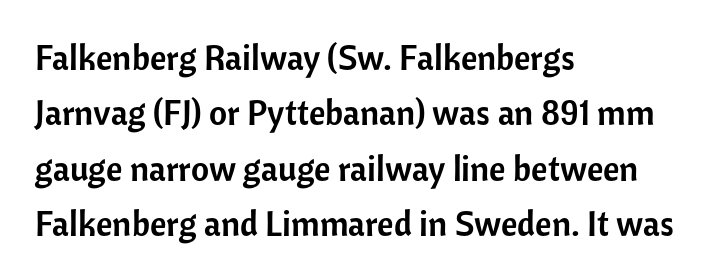
Posture: straight, roman, zero tilt. Stroke terminals: plain, sans-serif. Leading: standard. The rendering uses natural spacing where letterforms have individual widths. Is the letter spacing exaggerated? No — it looks like the ordinary default. The rag falls on the right side of this text block.
